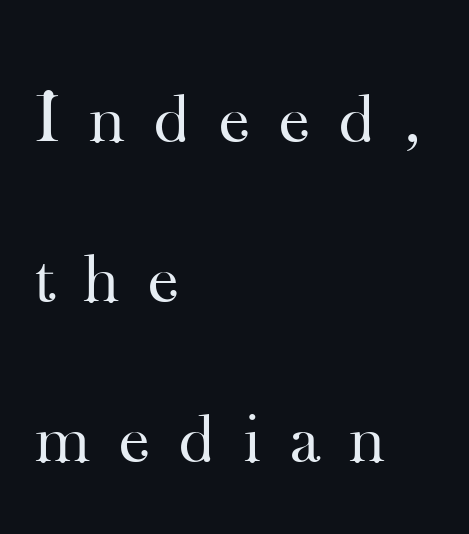
Typographically, this falls in the serif category. The type sits square on the baseline with zero lean. The typeface has the unassuming heft of standard copy or less. Varying glyph widths throughout — classic text-font behaviour.
